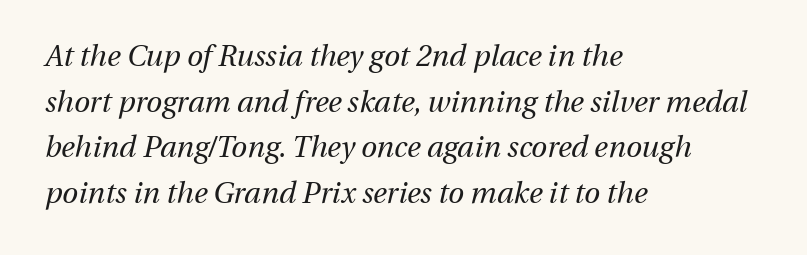
Descender tails drop into unmarked territory. The strokes carry an ordinary text weight at most. The leading is moderate, giving the passage an even texture. Tracking value appears to be zero — textbook default spacing. The glyphs look as if they've been sheared to an angle.
